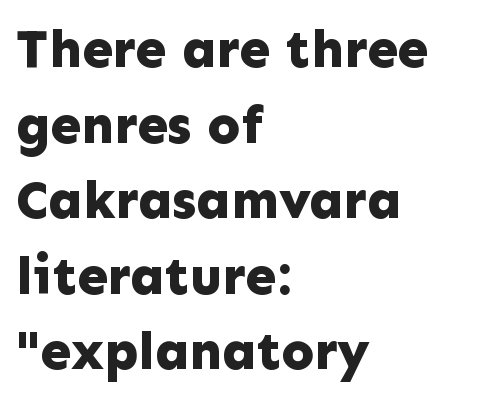
Ordinary non-slanted type is in use. The text block is weighted toward the left margin, trailing off unevenly rightward. The letters advance in unequal steps, a hallmark of proportional type. Typographic density is high because the face is bold.
